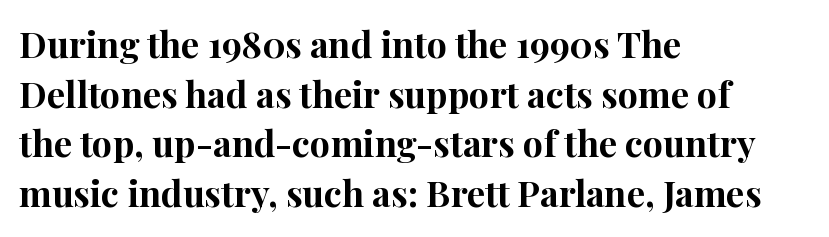
A typesetter would call this leading conventional body-copy spacing. This sample uses a serif face. These lines keep a tight, regular rhythm from letter to letter. Each row of text sits above clean, open space. Notice how the passage keeps a crisp vertical edge on the left only.
